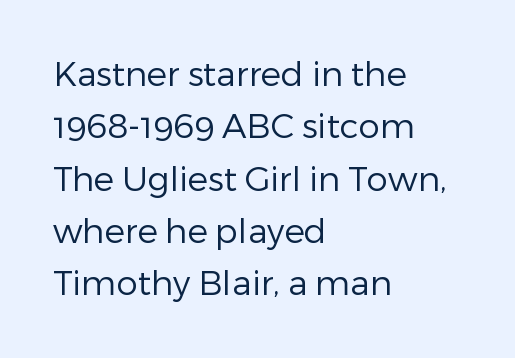
The image shows 34 px regular-weight sans-serif type, upright; set left-aligned, normal line spacing (1.54x), normal letter spacing, not underlined; low stroke contrast and a medium x-height.
